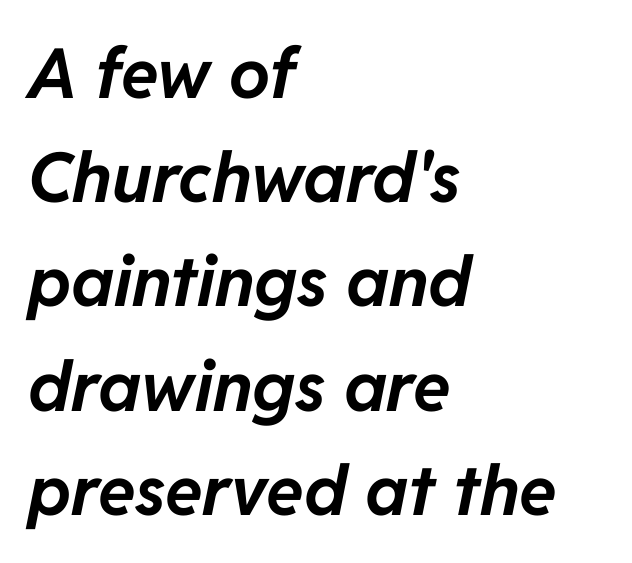
Q: Is the text bold? A: Yes.
Q: Is the text italic (slanted)? A: Yes, it leans right by about 11 degrees.
Q: Is the text underlined? A: No.
Q: How is the paragraph aligned? A: Left-aligned.
Q: Is the spacing between letters normal or unusually wide? A: Normal.
Q: Is the spacing between lines tight, normal or loose? A: Normal.
Q: Width (condensed, normal, or wide)? A: Normal.
Q: Stroke contrast? A: Low.
Q: x-height? A: Medium.
Q: Monospaced? A: No.
